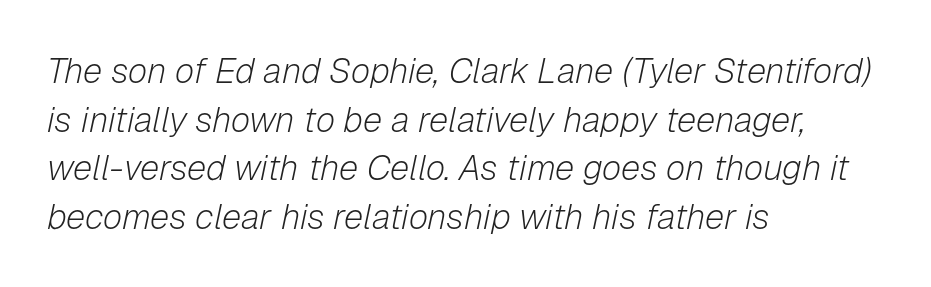
Default kerning and tracking; the words read as compact shapes. Summary of vertical rhythm: regular, with standard interline spacing. Looking at the ascenders, they clearly lean. Descenders are the only things crossing below the line. These lines are rendered in a variable-pitch font. Is the block centered? No — it sits flush against the left margin.
